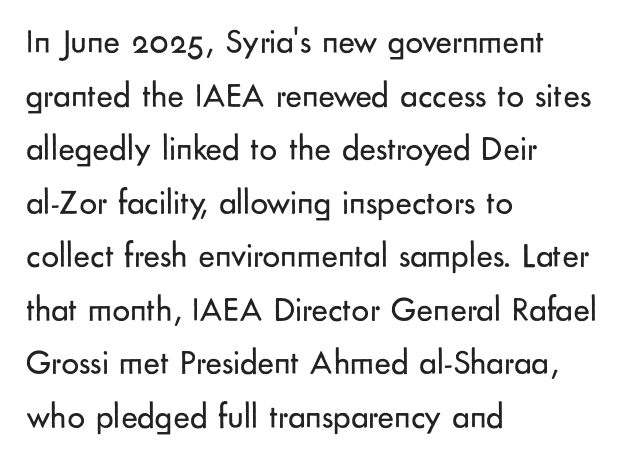
Q: Is the text bold? A: No.
Q: Is the text italic (slanted)? A: No, it is upright.
Q: Is the typeface a serif or a sans-serif typeface? A: Sans-serif.
Q: Is the text underlined? A: No.
Q: How is the paragraph aligned? A: Left-aligned.
Q: Is the spacing between letters normal or unusually wide? A: Normal.
Q: Is the spacing between lines tight, normal or loose? A: Normal.
Q: Width (condensed, normal, or wide)? A: Normal.
Q: Stroke contrast? A: Low.
Q: x-height? A: Small.
Q: Monospaced? A: No.
